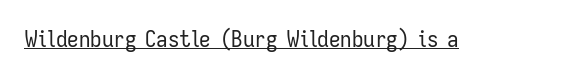
Students, observe the line beneath the letters — that is underlining. You can tell it's not italic because the verticals are truly vertical. Stems here are at most as thick as an everyday book face. Between one letter and the next there's only the usual sliver of space.
